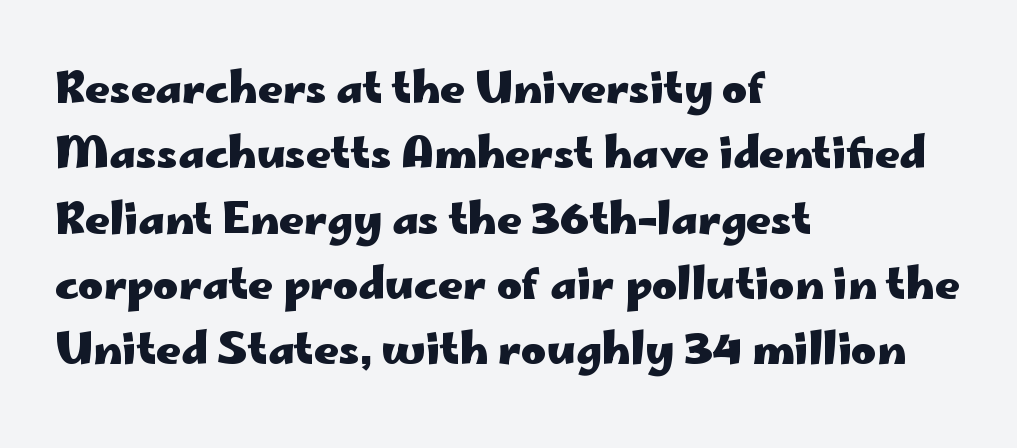
The text block is weighted toward the left margin, trailing off unevenly rightward. The baseline area is clear. You could not count columns in this text — the font is proportionally spaced. The font family rendered here belongs to the sans-serif group. The face used here is rendered with its standard letterfit. Each new line begins a customary step beneath the previous one.
